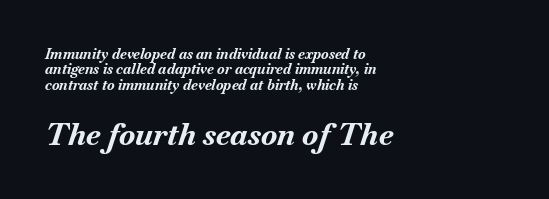
{"italic": "yes", "lean": "right", "slant_degrees": 18, "bold": "yes", "weight": "bold", "width": "normal", "stroke_contrast": "medium", "x_height": "small", "monospaced": "no", "underline": "no", "align": "left", "line_spacing": "tight", "line_spacing_ratio": 1.09, "letter_spacing": "normal", "letter_spacing_em": 0.0, "larger_block": "second", "size_ratio": 2.14, "glyph_px": 30}
